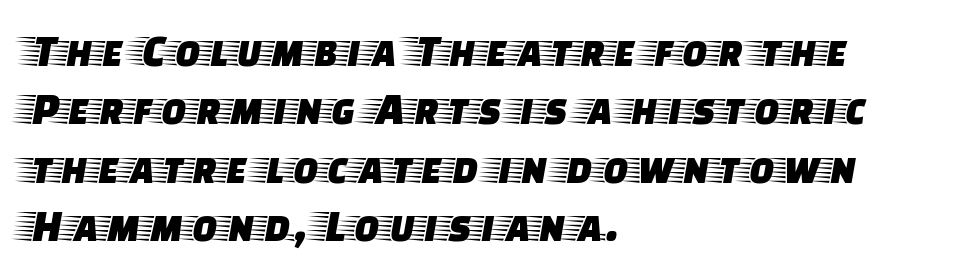
The letterforms sit shoulder to shoulder at normal distance. The letters advance in unequal steps, a hallmark of proportional type. A typesetter would label this face a serif. These lines are set flush left with a ragged right edge. Any mark beneath the type? The region is blank.
